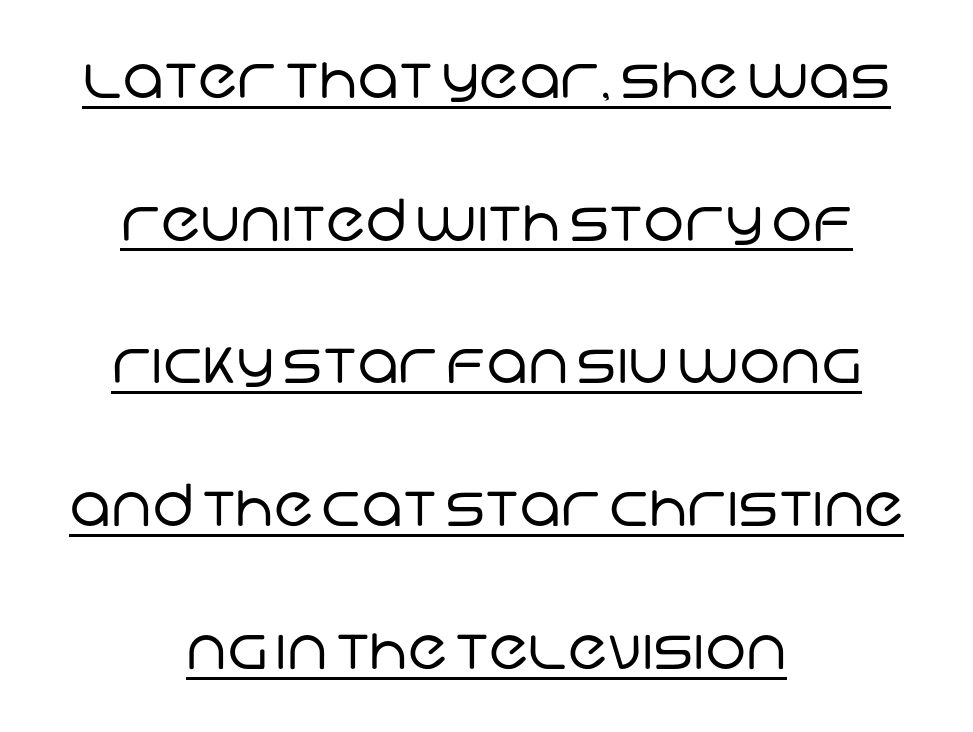
Q: Is the text bold? A: No.
Q: Is the typeface a serif or a sans-serif typeface? A: Sans-serif.
Q: Is the text underlined? A: Yes.
Q: How is the paragraph aligned? A: Centered.
Q: Is the spacing between letters normal or unusually wide? A: Normal.
Q: Is the spacing between lines tight, normal or loose? A: Loose.
Q: Width (condensed, normal, or wide)? A: Normal.
Q: Stroke contrast? A: Low.
Q: x-height? A: Large.
Q: Monospaced? A: No.
